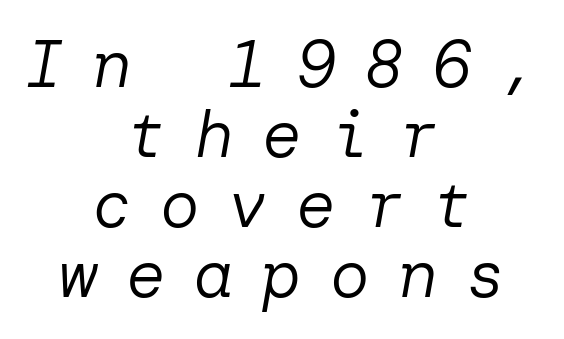
Q: Is the text bold? A: No.
Q: Is the text italic (slanted)? A: Yes, it leans right by about 10 degrees.
Q: Is the text underlined? A: No.
Q: How is the paragraph aligned? A: Centered.
Q: Is the spacing between letters normal or unusually wide? A: Unusually wide.
Q: Is the spacing between lines tight, normal or loose? A: Tight.
Q: Width (condensed, normal, or wide)? A: Normal.
Q: Stroke contrast? A: Low.
Q: x-height? A: Medium.
